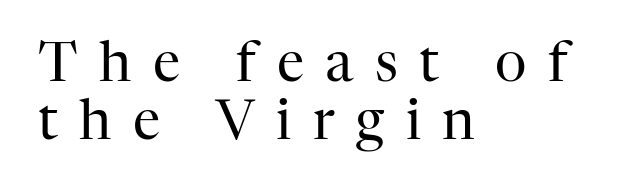
{"serif": "yes", "italic": "no", "bold": "no", "weight": "regular", "width": "normal", "stroke_contrast": "high", "x_height": "medium", "monospaced": "no", "underline": "no", "align": "left", "line_spacing": "tight", "line_spacing_ratio": 1.05, "letter_spacing": "wide", "letter_spacing_em": 0.39, "glyph_px": 55}
